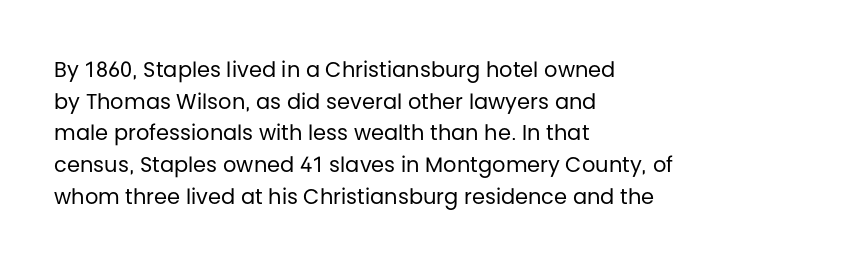
{"italic": "no", "bold": "no", "underline": "no", "align": "left", "line_spacing": "normal", "line_spacing_ratio": 1.51, "letter_spacing": "normal", "letter_spacing_em": 0.0, "glyph_px": 21}
